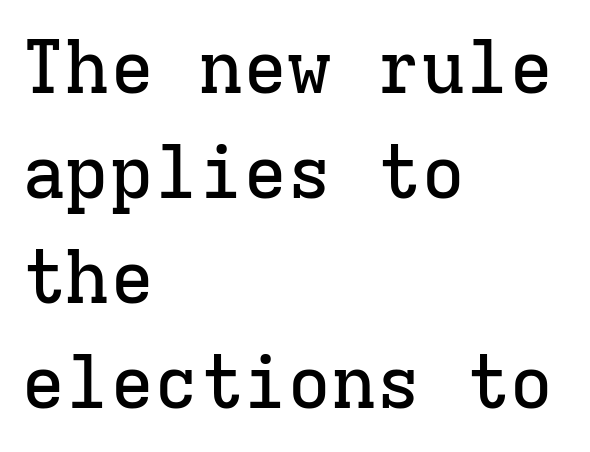
Q: Is the text italic (slanted)? A: No, it is upright.
Q: Is the typeface a serif or a sans-serif typeface? A: Serif.
Q: Is the text underlined? A: No.
Q: How is the paragraph aligned? A: Left-aligned.
Q: Is the spacing between letters normal or unusually wide? A: Normal.
Q: Is the spacing between lines tight, normal or loose? A: Normal.
Q: Width (condensed, normal, or wide)? A: Normal.
Q: Stroke contrast? A: Low.
Q: x-height? A: Medium.
Q: Monospaced? A: Yes.
